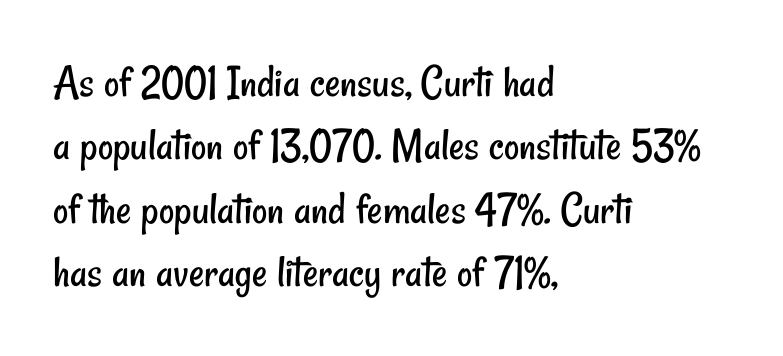
Caption: face not bold, strokes unweighted. Stroke terminals: plain, sans-serif. Compared with typical body copy, the letter spacing here is the same. Plain, unruled lines of type. A typesetter would call this proportional, since set widths differ per character. Rows of type keep a routine distance in the vertical direction.
